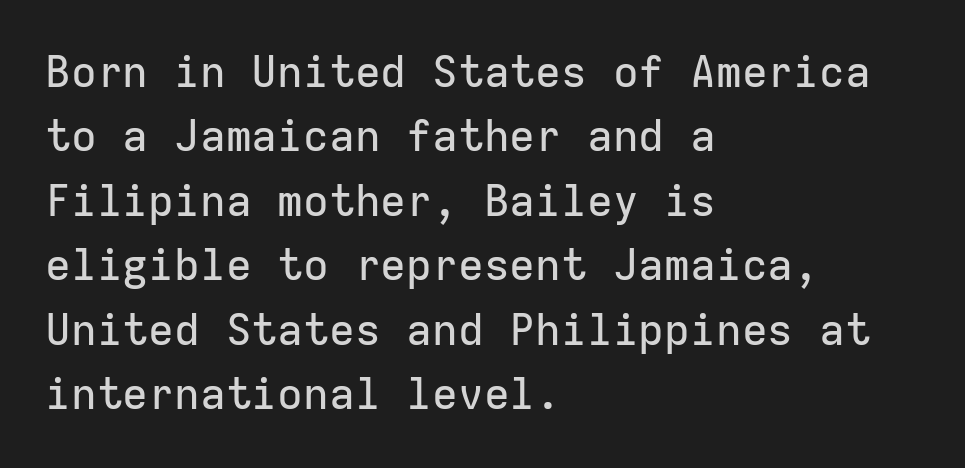
Q: Is the text italic (slanted)? A: No, it is upright.
Q: Is the typeface a serif or a sans-serif typeface? A: Sans-serif.
Q: Is the text underlined? A: No.
Q: How is the paragraph aligned? A: Left-aligned.
Q: Is the spacing between letters normal or unusually wide? A: Normal.
Q: Is the spacing between lines tight, normal or loose? A: Normal.
Q: Width (condensed, normal, or wide)? A: Normal.
Q: Stroke contrast? A: Low.
Q: x-height? A: Medium.
Q: Monospaced? A: Yes.
